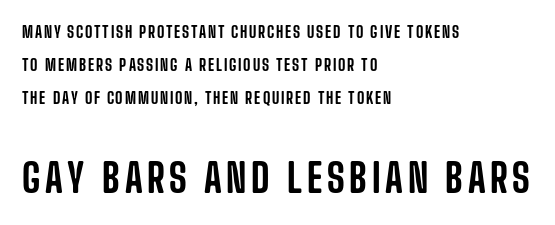
{"serif": "no", "italic": "no", "width": "condensed", "stroke_contrast": "low", "x_height": "large", "monospaced": "no", "underline": "no", "align": "left", "line_spacing": "loose", "line_spacing_ratio": 2.07, "larger_block": "second", "size_ratio": 2.5, "glyph_px": 40}
